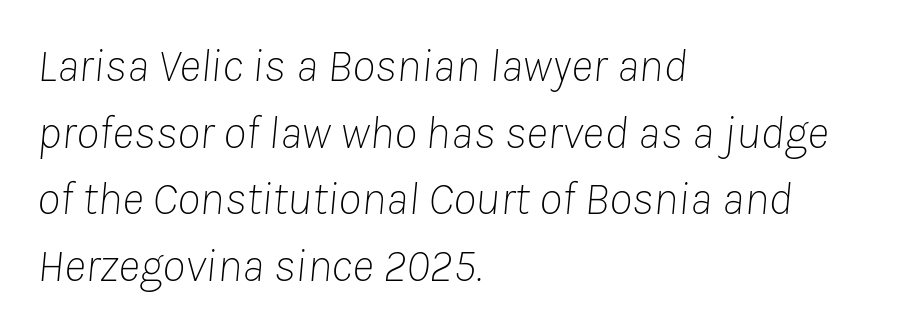
Is this a fixed-width face? No — the glyphs have proportional, varying widths. The paragraph has a hard left edge and a soft right edge. Slanted lettering throughout. Inter-character spacing is left at the font's built-in metrics. Think standard paragraph weight, or any step lighter than that.
